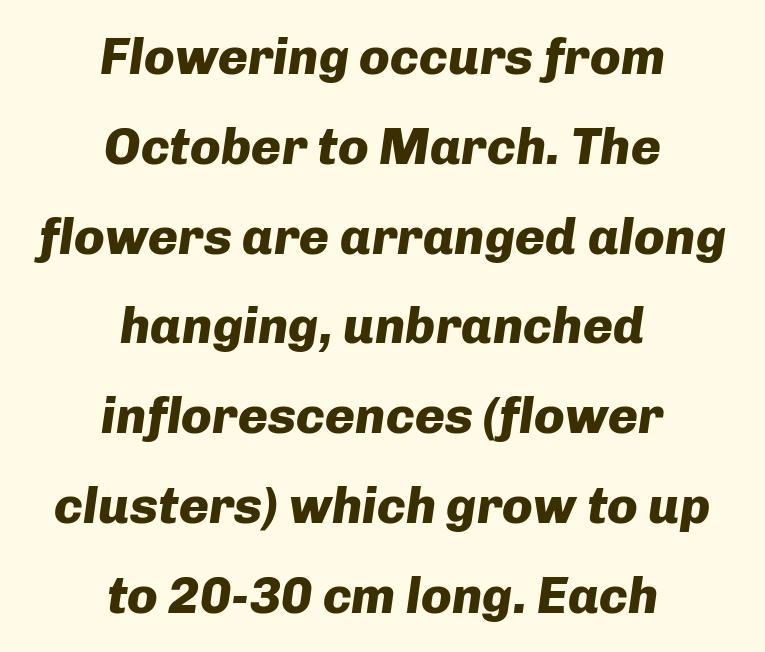
Q: Is the text bold? A: Yes.
Q: Is the text italic (slanted)? A: Yes, it leans right by about 8 degrees.
Q: Is the text underlined? A: No.
Q: How is the paragraph aligned? A: Centered.
Q: Is the spacing between letters normal or unusually wide? A: Normal.
Q: Width (condensed, normal, or wide)? A: Normal.
Q: Stroke contrast? A: Low.
Q: x-height? A: Medium.
Q: Monospaced? A: No.
